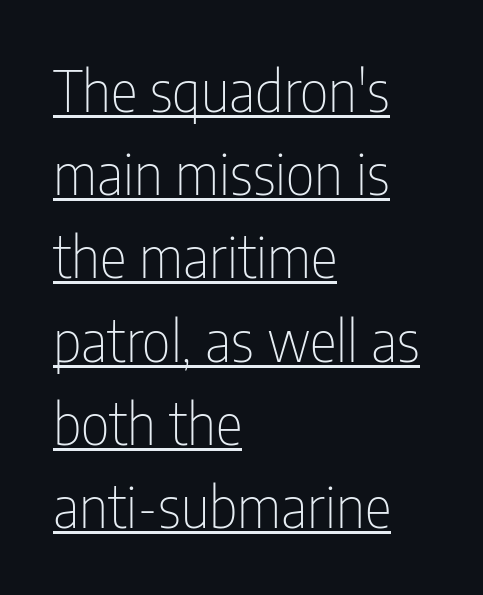
Q: Is the text bold? A: No.
Q: Is the text italic (slanted)? A: No, it is upright.
Q: Is the typeface a serif or a sans-serif typeface? A: Sans-serif.
Q: Is the text underlined? A: Yes.
Q: How is the paragraph aligned? A: Left-aligned.
Q: Is the spacing between letters normal or unusually wide? A: Normal.
Q: Is the spacing between lines tight, normal or loose? A: Normal.
Q: Width (condensed, normal, or wide)? A: Condensed.
Q: Stroke contrast? A: Low.
Q: x-height? A: Medium.
Q: Monospaced? A: No.
